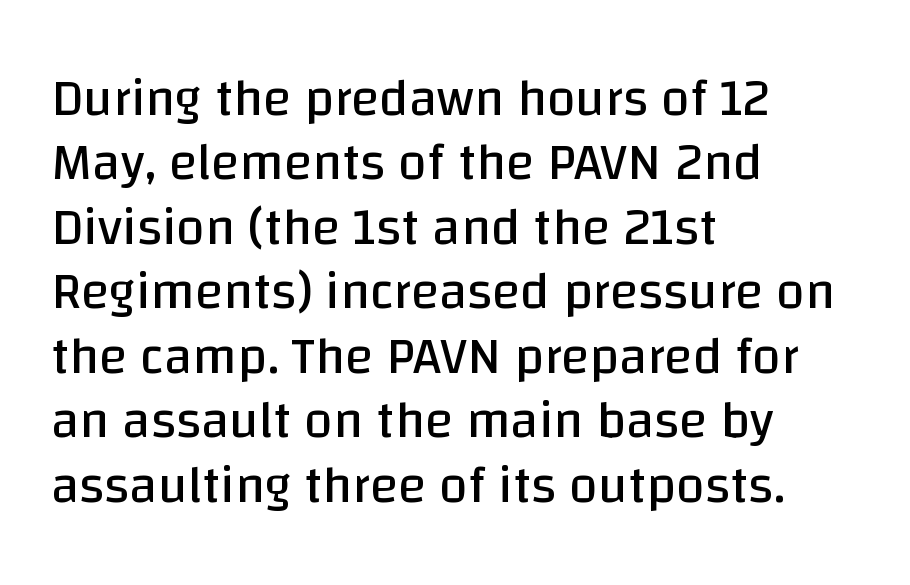
The image shows 52 px regular-weight sans-serif type, upright; set left-aligned, line spacing 1.24x, normal letter spacing, not underlined; low stroke contrast and a large x-height.
